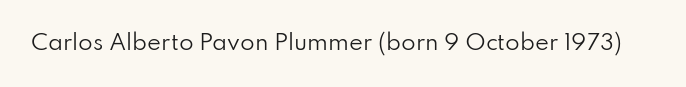
The image shows 21 px text type, upright; set normal letter spacing, not underlined.
